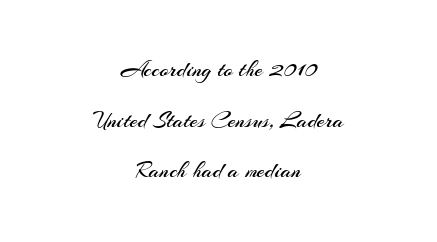
Is the letter spacing exaggerated? No — it looks like the ordinary default. The block of text is sparse from top to bottom, with ample space between rows. Neither beginnings nor endings align; midpoints do.
